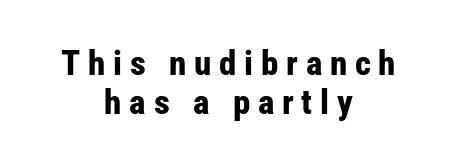
The image shows 35 px bold, condensed sans-serif type, upright; set centered, tight line spacing (1.12x), unusually wide letter spacing (+0.22 em), not underlined; low stroke contrast and a medium x-height.
